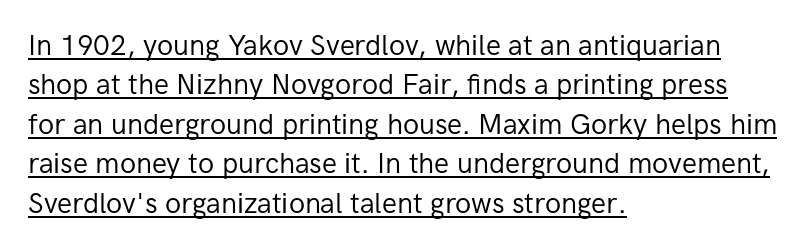
{"serif": "no", "italic": "no", "bold": "no", "weight": "regular", "width": "normal", "stroke_contrast": "low", "x_height": "medium", "monospaced": "no", "underline": "yes", "align": "left", "line_spacing": "normal", "line_spacing_ratio": 1.41, "letter_spacing": "normal", "letter_spacing_em": 0.0, "glyph_px": 28}
